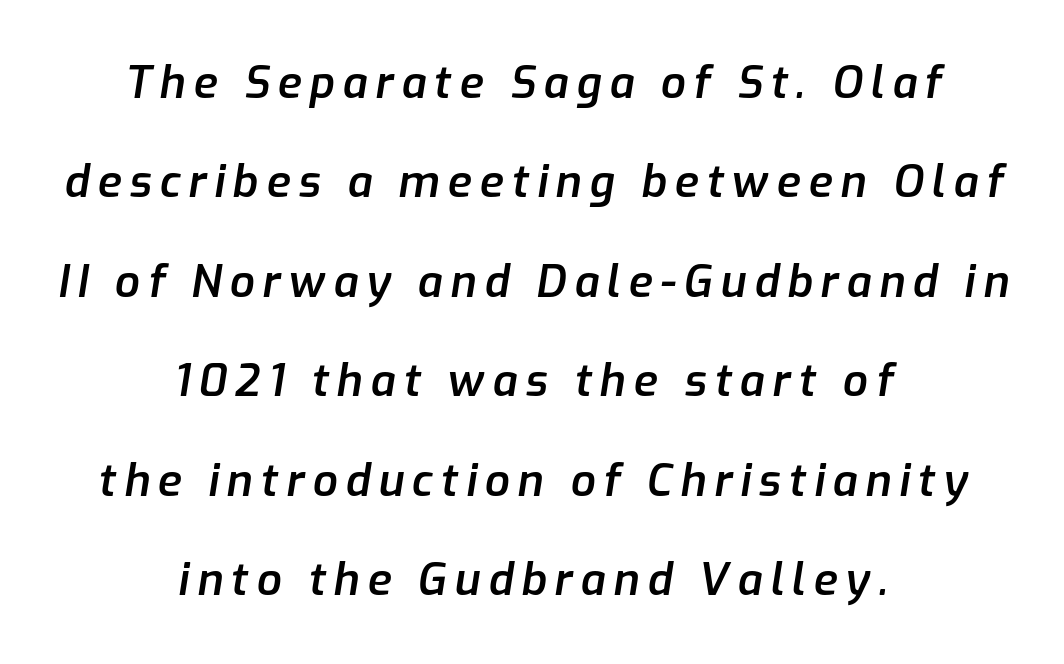
Nobody drew a line under any word here. Typeset on center — no edge is straight. The axis of the letterforms is tilted away from vertical. Regarding leading, the lines here are spaced well apart. A somewhat darkened texture: the type is semibold rather than bold.
